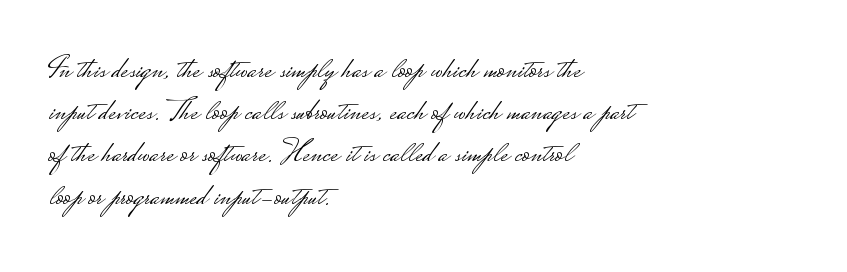
Heft: none added — not bold. Quick note: interline space is typical. Honestly, the letter spacing is just normal — you wouldn't notice it. Caption: multi-line text, flush left, ragged right.
